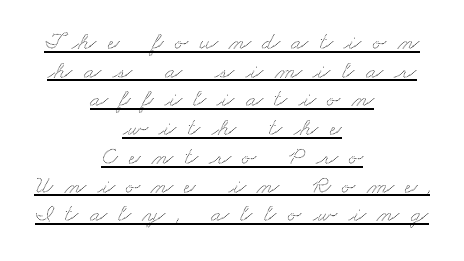
The image shows 25 px text type; set centered, tight line spacing (1.15x), unusually wide letter spacing (+0.46 em), underlined.
